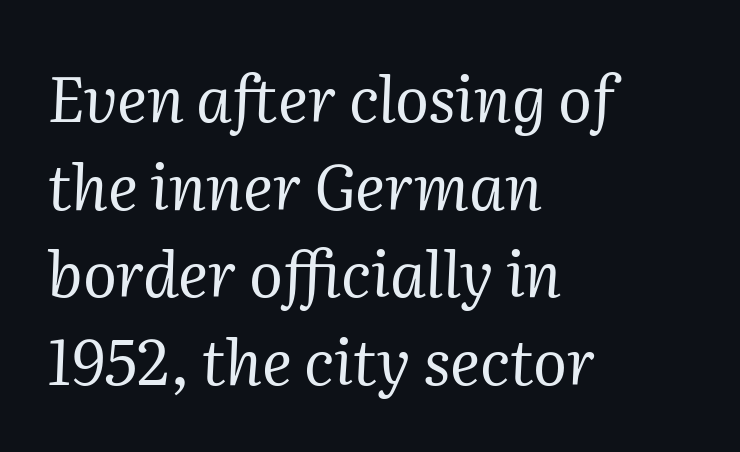
Q: Is the text bold? A: No.
Q: Is the text italic (slanted)? A: Yes, it leans right by about 2 degrees.
Q: Is the typeface a serif or a sans-serif typeface? A: Serif.
Q: Is the text underlined? A: No.
Q: How is the paragraph aligned? A: Left-aligned.
Q: Is the spacing between letters normal or unusually wide? A: Normal.
Q: Is the spacing between lines tight, normal or loose? A: Normal.
Q: Width (condensed, normal, or wide)? A: Normal.
Q: Stroke contrast? A: Medium.
Q: x-height? A: Medium.
Q: Monospaced? A: No.
